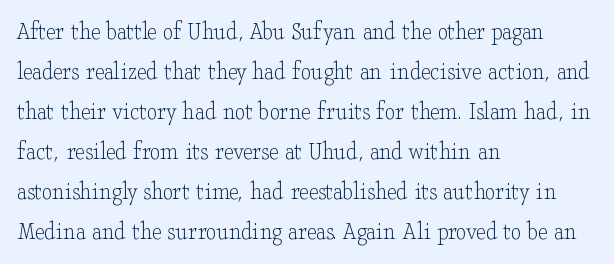
The image shows 26 px text type, upright; set left-aligned, normal line spacing (1.54x), normal letter spacing, not underlined.
